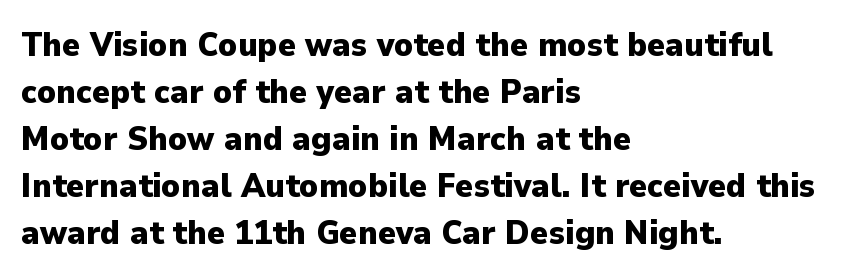
Q: Is the text bold? A: Yes.
Q: Is the text italic (slanted)? A: No, it is upright.
Q: Is the typeface a serif or a sans-serif typeface? A: Sans-serif.
Q: Is the text underlined? A: No.
Q: How is the paragraph aligned? A: Left-aligned.
Q: Is the spacing between letters normal or unusually wide? A: Normal.
Q: Is the spacing between lines tight, normal or loose? A: Normal.
Q: Width (condensed, normal, or wide)? A: Normal.
Q: Stroke contrast? A: Low.
Q: x-height? A: Medium.
Q: Monospaced? A: No.
